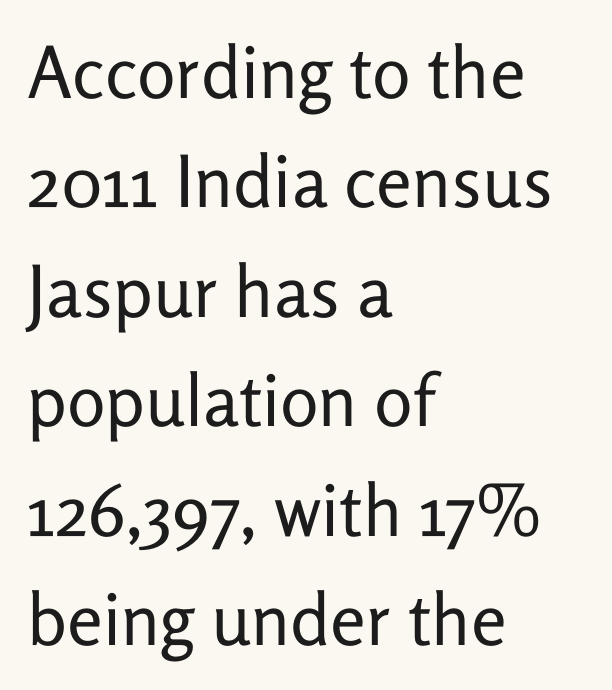
Stroke mass is kept to a normal reading level or below. This rendering features lettering with no underline. The type is set solid horizontally, with unmodified tracking. Each letter keeps its own natural width here, so spacing adapts to shape. The designer went with a sans here, leaving each stem footless.
